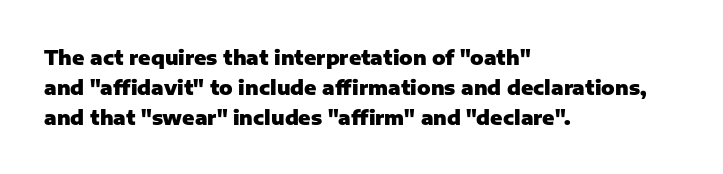
{"italic": "no", "bold": "yes", "underline": "no", "align": "left", "line_spacing": "normal", "line_spacing_ratio": 1.49, "letter_spacing": "normal", "letter_spacing_em": 0.0, "glyph_px": 20}
